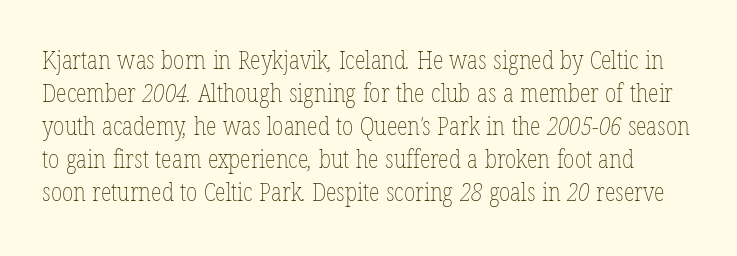
Q: Is the text bold? A: No.
Q: Is the text underlined? A: No.
Q: Is the spacing between letters normal or unusually wide? A: Normal.
Q: Is the spacing between lines tight, normal or loose? A: Normal.
